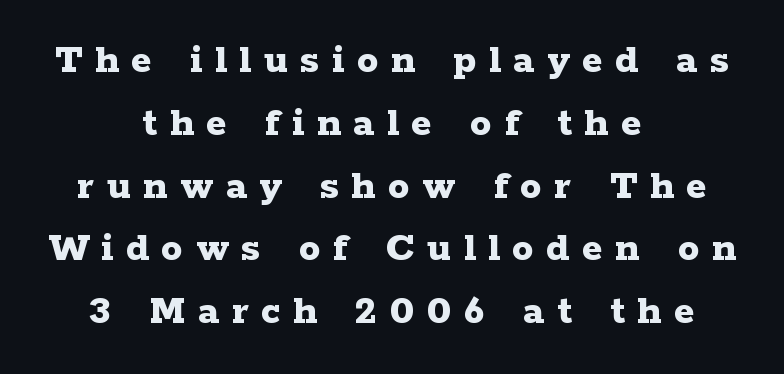
{"serif": "yes", "italic": "no", "bold": "yes", "weight": "bold", "width": "wide", "stroke_contrast": "low", "x_height": "medium", "monospaced": "no", "underline": "no", "align": "center", "line_spacing": "normal", "line_spacing_ratio": 1.46, "letter_spacing": "wide", "letter_spacing_em": 0.29, "glyph_px": 43}
